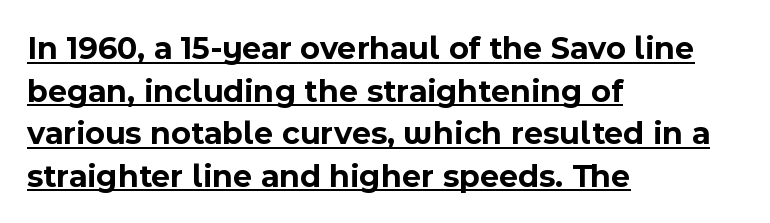
Q: Is the text bold? A: Yes.
Q: Is the text italic (slanted)? A: No, it is upright.
Q: Is the typeface a serif or a sans-serif typeface? A: Sans-serif.
Q: Is the text underlined? A: Yes.
Q: How is the paragraph aligned? A: Left-aligned.
Q: Is the spacing between letters normal or unusually wide? A: Normal.
Q: Is the spacing between lines tight, normal or loose? A: Normal.
Q: Width (condensed, normal, or wide)? A: Normal.
Q: x-height? A: Medium.
Q: Monospaced? A: No.
